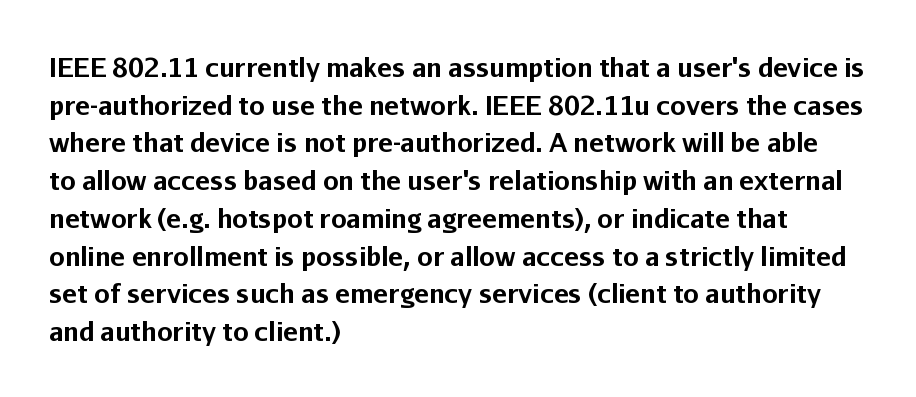
Students, note that the glyphs here touch the page at normal intervals. The vertical gap from one line to the next is medium. The lettering stays uniformly vertical, giving the passage a roman look. The lines are quadded left. Heft: maximum for text — a bold. Type without underlining.
